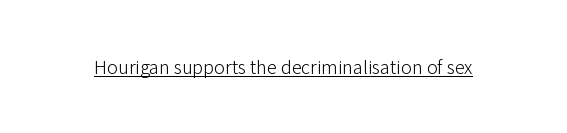
The image shows 20 px text type, upright; set normal letter spacing, underlined.
